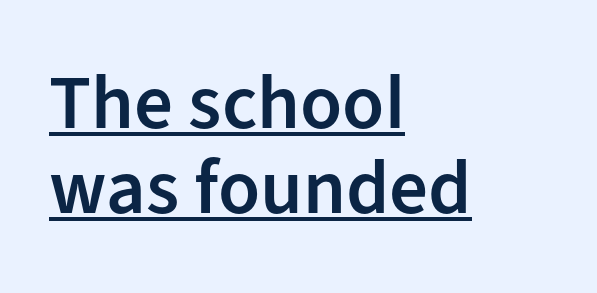
Layout note: lines flush left. Slightly chunky letters — semibold, I'd say, not full bold. The block of text is dense from top to bottom, with scant space between rows. Do the characters align in a grid? No, the font is proportional.
